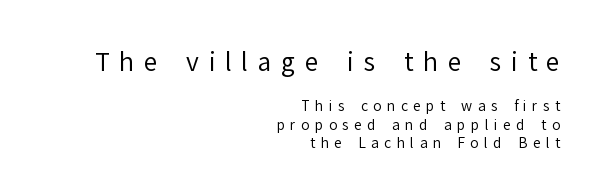
The image shows 25 px text type, upright; set right-aligned, normal line spacing (1.3x), unusually wide letter spacing (+0.38 em), not underlined; the first (top) block is 1.79x larger.
